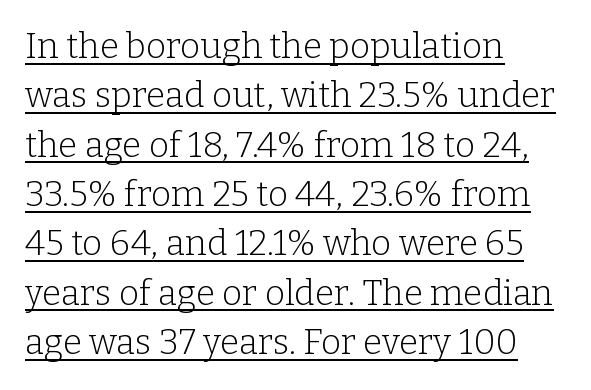
The image shows 35 px light serif type, upright; set left-aligned, normal line spacing (1.41x), normal letter spacing, underlined; low stroke contrast and a medium x-height.
